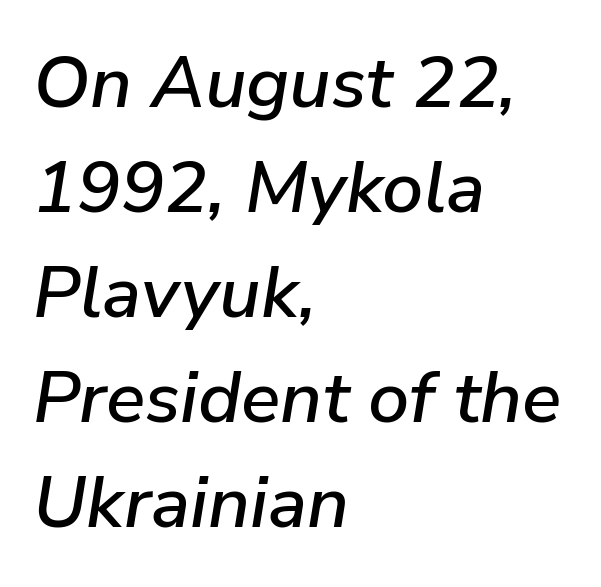
Underline: absent. Honestly, the row spacing looks completely unremarkable. Characters follow at the spacing the type designer built in. This sample uses an oblique cut, with every glyph tilted off the vertical. The face used here is proportionally spaced, like ordinary book or web type. Line beginnings align vertically; line endings do not.
